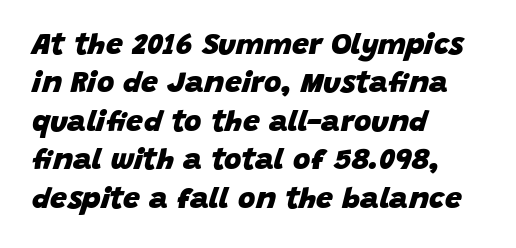
Spacing verdict: proportional, widths tailored to each character. Letter spacing: default. Leading: standard. You'd pick this weight for a headline — it's a proper bold. Visually the block forms a straight wall on the left and a jagged coastline on the right. Looking at the ascenders, they clearly lean.
